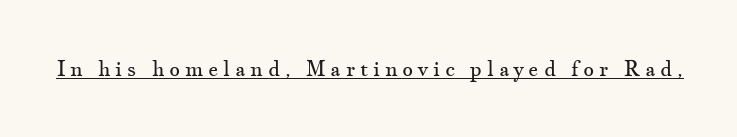
Q: Is the text bold? A: No.
Q: Is the text italic (slanted)? A: No, it is upright.
Q: Is the text underlined? A: Yes.
Q: Is the spacing between letters normal or unusually wide? A: Unusually wide.
